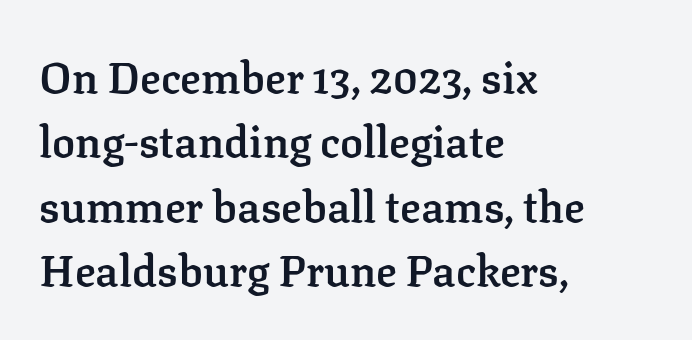
The image shows 43 px semibold serif type, upright; set left-aligned, normal line spacing (1.5x), normal letter spacing, not underlined; low stroke contrast and a medium x-height.
